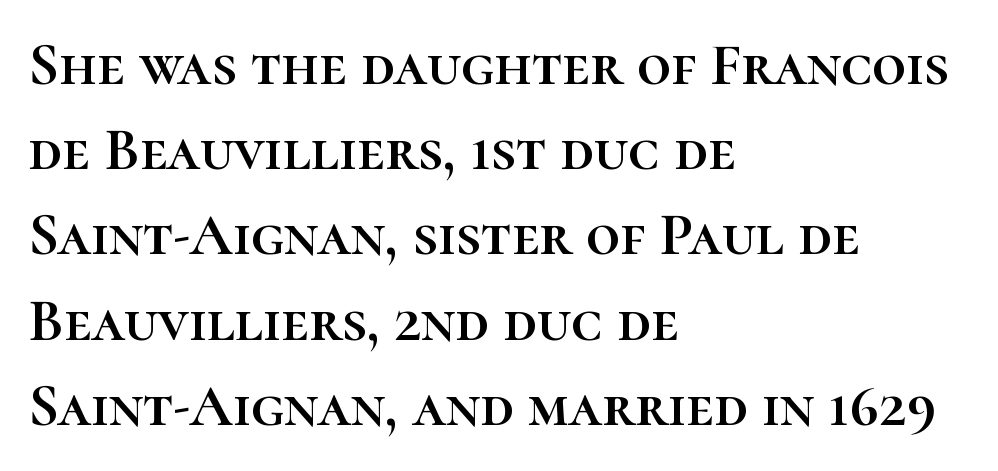
{"italic": "no", "width": "normal", "stroke_contrast": "high", "x_height": "medium", "monospaced": "no", "underline": "no", "align": "left", "line_spacing": "normal", "line_spacing_ratio": 1.42, "letter_spacing": "normal", "letter_spacing_em": 0.0, "glyph_px": 60}
